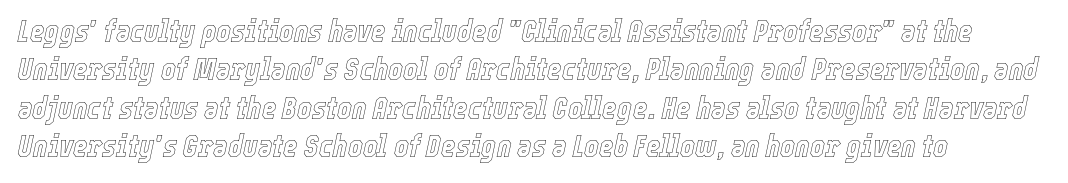
It's the slanting kind of type. Default kerning and tracking; the words read as compact shapes. Just letters on the line, the space beneath them empty. The face used here is proportionally spaced, like ordinary book or web type.
